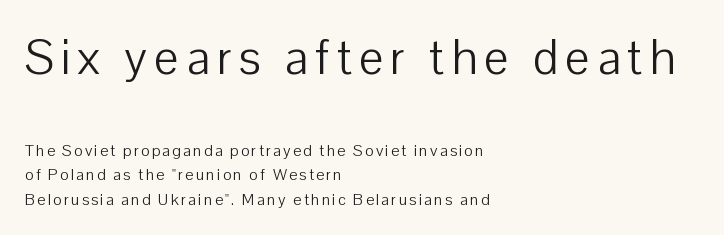
{"serif": "no", "italic": "no", "bold": "no", "weight": "light", "width": "normal", "stroke_contrast": "low", "x_height": "medium", "monospaced": "no", "underline": "no", "align": "left", "line_spacing": "normal", "line_spacing_ratio": 1.54, "larger_block": "first", "size_ratio": 3.06, "glyph_px": 49}
